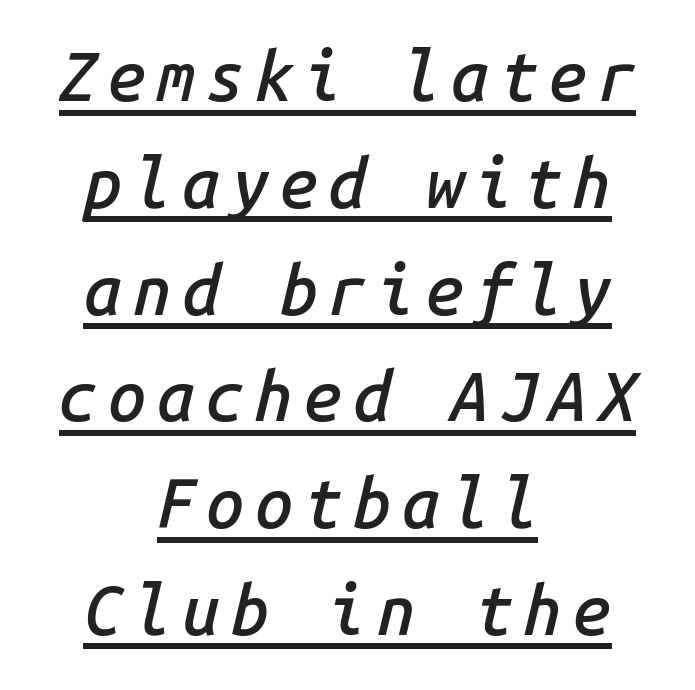
{"italic": "yes", "lean": "right", "slant_degrees": 14, "bold": "semi", "weight": "semibold", "width": "normal", "stroke_contrast": "low", "x_height": "medium", "monospaced": "yes", "underline": "yes", "align": "center", "line_spacing": "normal", "line_spacing_ratio": 1.57, "glyph_px": 68}
